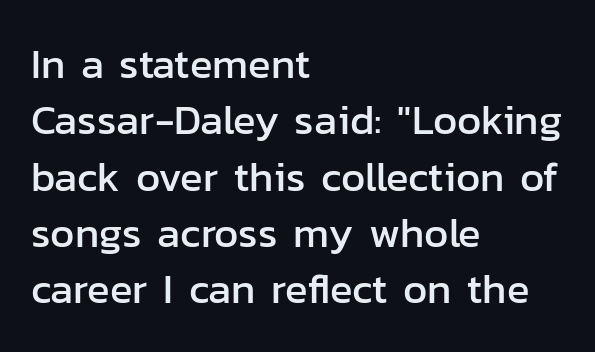
{"serif": "no", "italic": "no", "width": "normal", "stroke_contrast": "low", "x_height": "medium", "monospaced": "no", "underline": "no", "align": "left", "line_spacing": "normal", "line_spacing_ratio": 1.34, "letter_spacing": "normal", "letter_spacing_em": 0.0, "glyph_px": 42}
